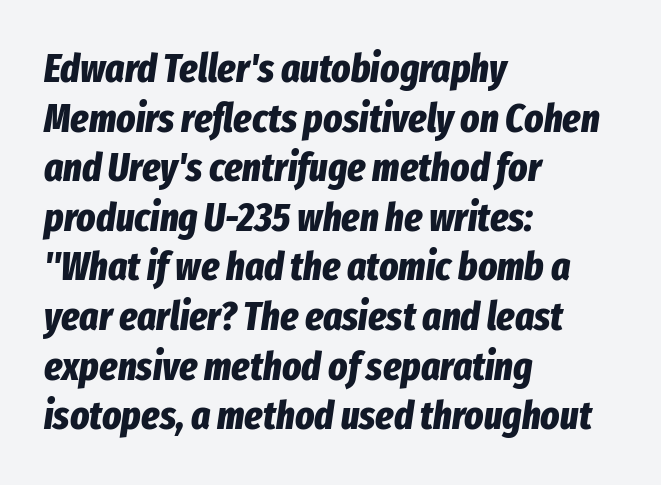
The image shows 40 px bold, condensed type, italic (leaning right); set left-aligned, line spacing 1.24x, normal letter spacing, not underlined; low stroke contrast and a medium x-height.
